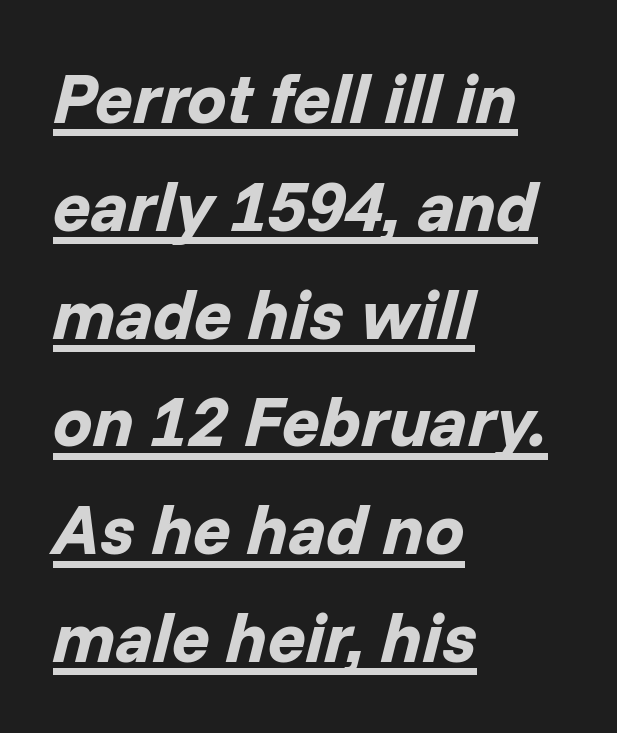
Q: Is the text bold? A: Yes.
Q: Is the text italic (slanted)? A: Yes, it leans right by about 14 degrees.
Q: Is the text underlined? A: Yes.
Q: How is the paragraph aligned? A: Left-aligned.
Q: Is the spacing between letters normal or unusually wide? A: Normal.
Q: Is the spacing between lines tight, normal or loose? A: Normal.
Q: Width (condensed, normal, or wide)? A: Normal.
Q: Stroke contrast? A: Low.
Q: x-height? A: Medium.
Q: Monospaced? A: No.
